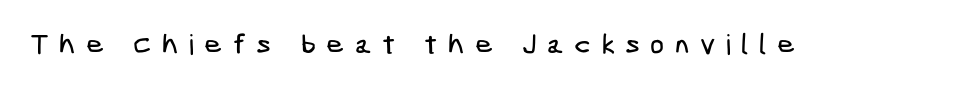
{"serif": "no", "width": "condensed", "stroke_contrast": "low", "x_height": "medium", "underline": "no", "letter_spacing": "wide", "letter_spacing_em": 0.37, "glyph_px": 28}
